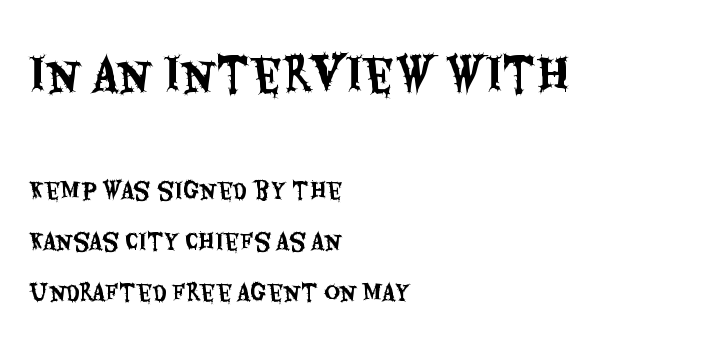
The image shows 44 px condensed sans-serif type, upright; set left-aligned, loose line spacing (2.33x), normal letter spacing, not underlined; the first (top) block is 2.0x larger; medium stroke contrast and a large x-height.
